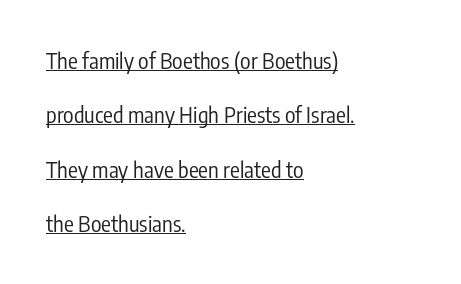
{"italic": "no", "bold": "no", "underline": "yes", "align": "left", "line_spacing": "loose", "line_spacing_ratio": 2.47, "letter_spacing": "normal", "letter_spacing_em": 0.0, "glyph_px": 22}
